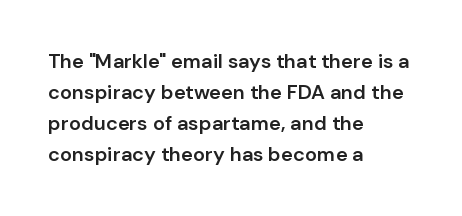
Q: Is the text bold? A: Semi-bold.
Q: Is the text italic (slanted)? A: No, it is upright.
Q: Is the text underlined? A: No.
Q: How is the paragraph aligned? A: Left-aligned.
Q: Is the spacing between letters normal or unusually wide? A: Normal.
Q: Is the spacing between lines tight, normal or loose? A: Normal.
